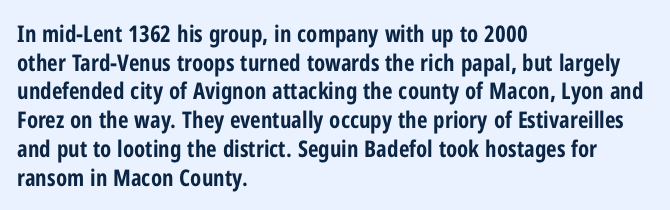
The image shows 23 px bold type, upright; set left-aligned, normal line spacing (1.25x), normal letter spacing, not underlined.
